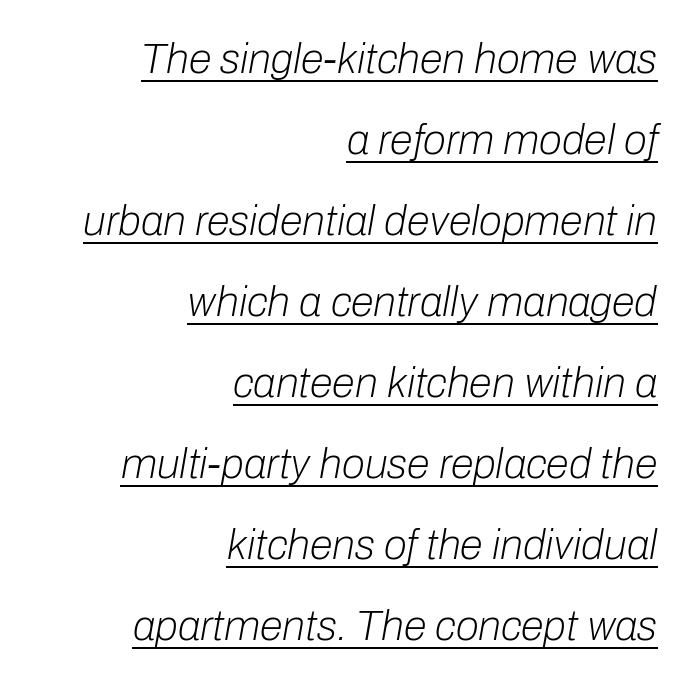
{"italic": "yes", "lean": "right", "slant_degrees": 10, "bold": "no", "weight": "light", "width": "normal", "stroke_contrast": "low", "x_height": "medium", "monospaced": "no", "underline": "yes", "align": "right", "line_spacing": "loose", "line_spacing_ratio": 1.93, "letter_spacing": "normal", "letter_spacing_em": 0.0, "glyph_px": 42}
